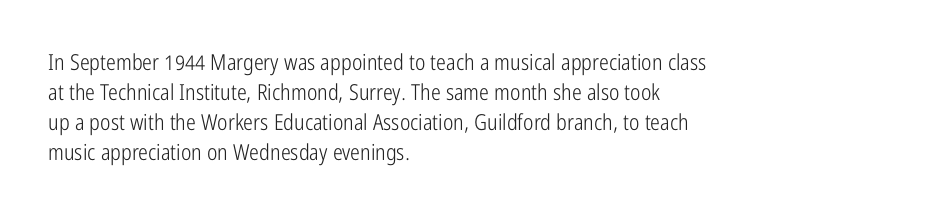
Q: Is the text bold? A: No.
Q: Is the text italic (slanted)? A: No, it is upright.
Q: Is the text underlined? A: No.
Q: How is the paragraph aligned? A: Left-aligned.
Q: Is the spacing between letters normal or unusually wide? A: Normal.
Q: Is the spacing between lines tight, normal or loose? A: Normal.
